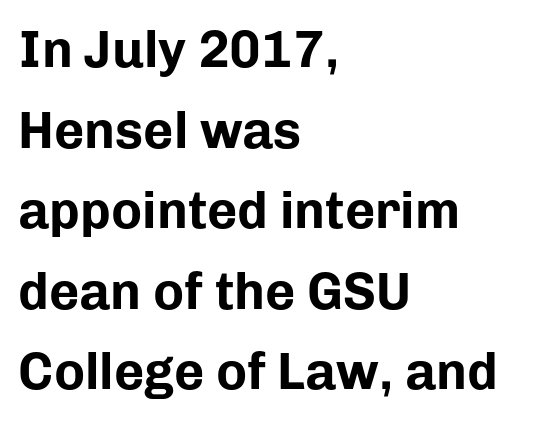
Q: Is the text bold? A: Yes.
Q: Is the text italic (slanted)? A: No, it is upright.
Q: Is the typeface a serif or a sans-serif typeface? A: Sans-serif.
Q: Is the text underlined? A: No.
Q: How is the paragraph aligned? A: Left-aligned.
Q: Is the spacing between letters normal or unusually wide? A: Normal.
Q: Is the spacing between lines tight, normal or loose? A: Normal.
Q: Width (condensed, normal, or wide)? A: Normal.
Q: Stroke contrast? A: Low.
Q: x-height? A: Medium.
Q: Monospaced? A: No.
